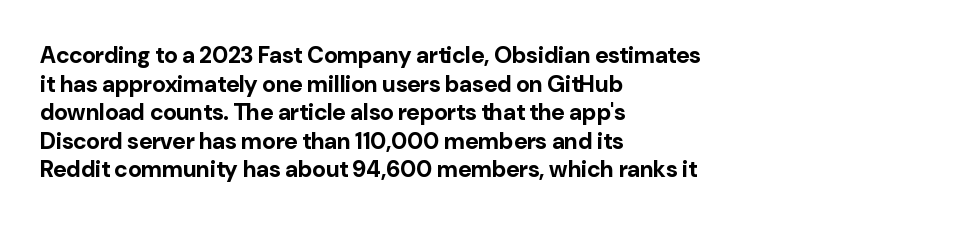
Q: Is the text bold? A: Yes.
Q: Is the text italic (slanted)? A: No, it is upright.
Q: Is the text underlined? A: No.
Q: How is the paragraph aligned? A: Left-aligned.
Q: Is the spacing between letters normal or unusually wide? A: Normal.
